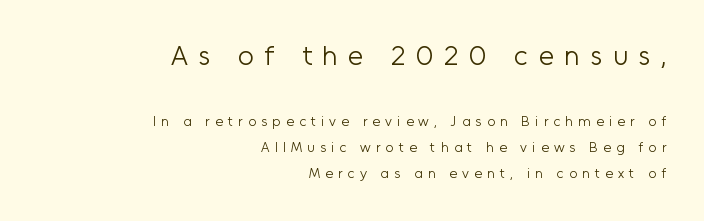
The image shows 28 px light sans-serif type, upright; set right-aligned, line spacing 1.85x, unusually wide letter spacing (+0.37 em), not underlined; the first (top) block is 2.0x larger; low stroke contrast and a medium x-height.
